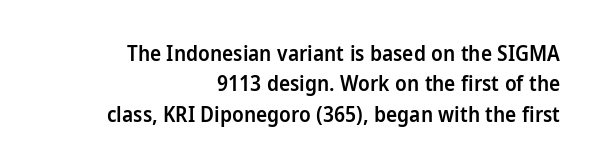
The image shows 21 px text type, upright; set right-aligned, normal line spacing (1.45x), normal letter spacing, not underlined.
